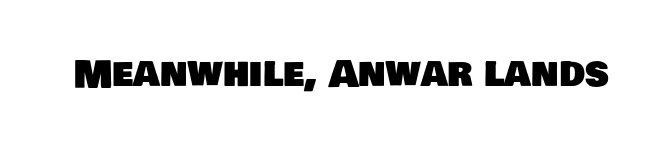
Q: Is the typeface a serif or a sans-serif typeface? A: Sans-serif.
Q: Is the text underlined? A: No.
Q: Is the spacing between letters normal or unusually wide? A: Normal.
Q: Width (condensed, normal, or wide)? A: Normal.
Q: Stroke contrast? A: Low.
Q: x-height? A: Large.
Q: Monospaced? A: No.
